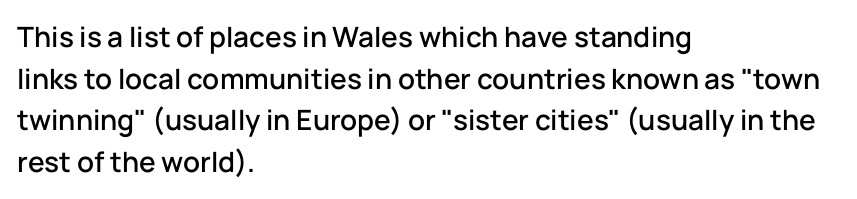
Q: Is the text italic (slanted)? A: No, it is upright.
Q: Is the typeface a serif or a sans-serif typeface? A: Sans-serif.
Q: Is the text underlined? A: No.
Q: How is the paragraph aligned? A: Left-aligned.
Q: Is the spacing between letters normal or unusually wide? A: Normal.
Q: Is the spacing between lines tight, normal or loose? A: Normal.
Q: Width (condensed, normal, or wide)? A: Normal.
Q: Stroke contrast? A: Low.
Q: x-height? A: Medium.
Q: Monospaced? A: No.
